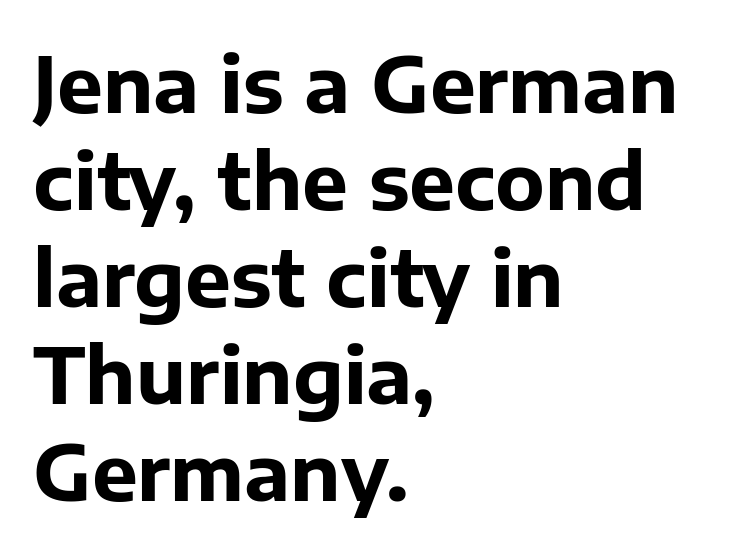
{"serif": "no", "italic": "no", "bold": "yes", "weight": "bold", "width": "normal", "stroke_contrast": "low", "x_height": "medium", "monospaced": "no", "underline": "no", "align": "left", "line_spacing": "normal", "line_spacing_ratio": 1.26, "letter_spacing": "normal", "letter_spacing_em": 0.0, "glyph_px": 77}
